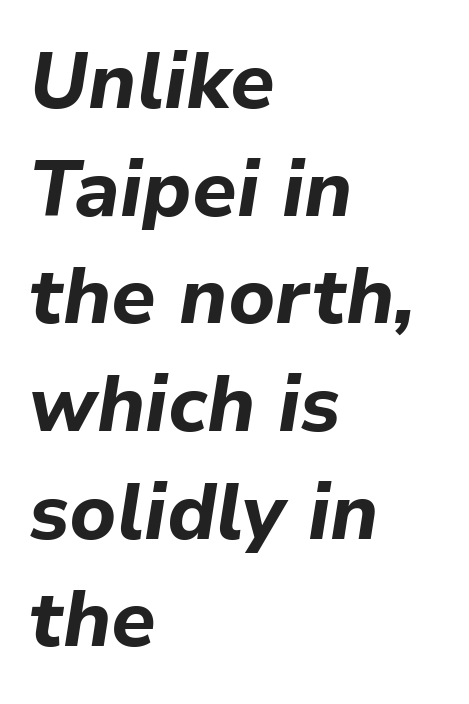
{"italic": "yes", "lean": "right", "slant_degrees": 9, "bold": "yes", "weight": "bold", "width": "normal", "stroke_contrast": "low", "x_height": "medium", "monospaced": "no", "underline": "no", "align": "left", "line_spacing": "normal", "line_spacing_ratio": 1.38, "letter_spacing": "normal", "letter_spacing_em": 0.0, "glyph_px": 78}
